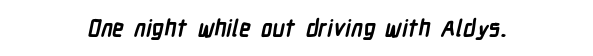
The image shows 23 px bold type; set centered, normal letter spacing, not underlined.
